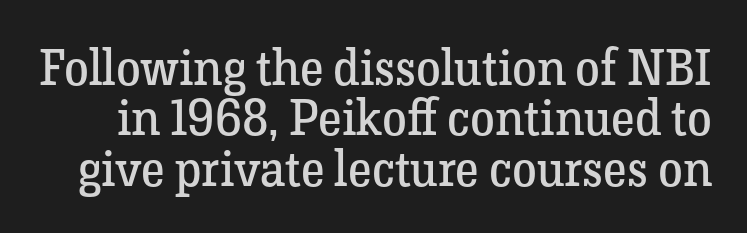
{"serif": "yes", "italic": "no", "bold": "no", "weight": "regular", "width": "normal", "stroke_contrast": "low", "x_height": "medium", "monospaced": "no", "underline": "no", "line_spacing": "tight", "line_spacing_ratio": 1.01, "letter_spacing": "normal", "letter_spacing_em": 0.0, "glyph_px": 50}
